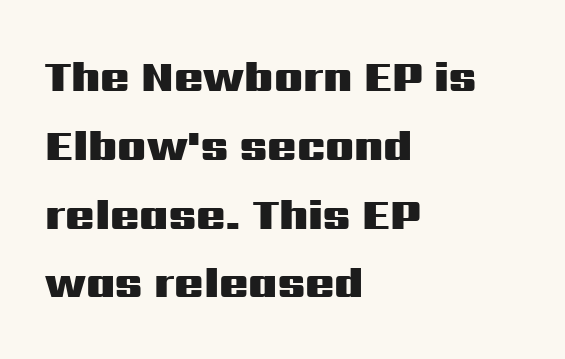
The glyphs are unaccompanied by any horizontal stroke below them. This block has exactly the height ordinary leading produces. Where is the straight margin? On the left. Ascenders rise straight up at ninety degrees. Looks like regular typesetting: each glyph gets only the width it needs.
